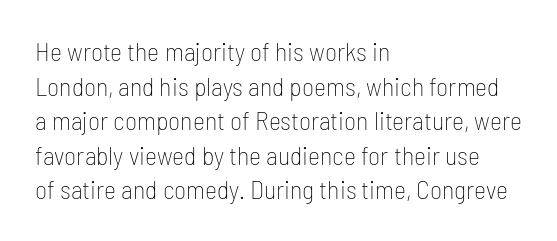
Q: Is the text bold? A: No.
Q: Is the text italic (slanted)? A: No, it is upright.
Q: Is the text underlined? A: No.
Q: How is the paragraph aligned? A: Left-aligned.
Q: Is the spacing between letters normal or unusually wide? A: Normal.
Q: Is the spacing between lines tight, normal or loose? A: Normal.
